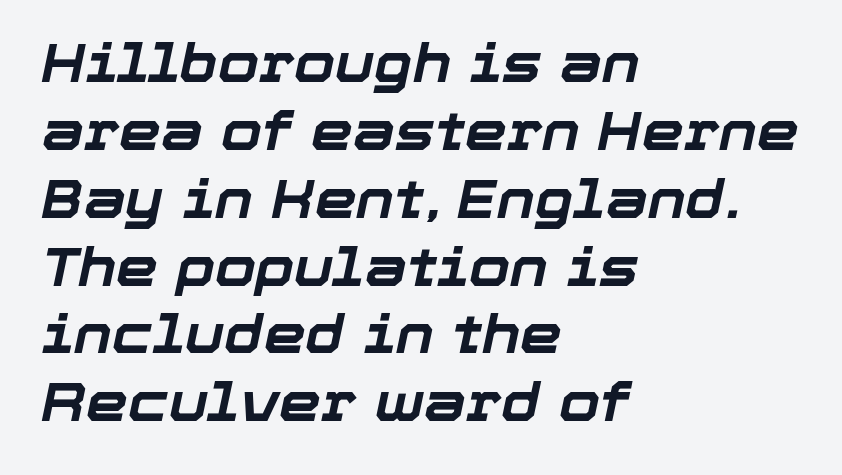
The image shows 53 px bold type, italic (leaning right); set left-aligned, normal line spacing (1.28x), normal letter spacing, not underlined; low stroke contrast and a medium x-height.
